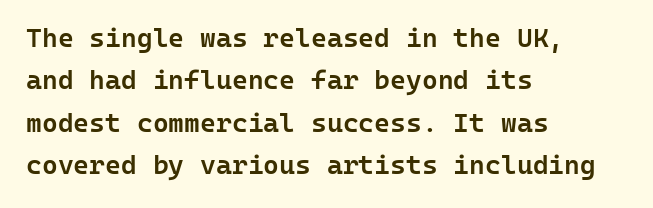
{"italic": "no", "bold": "semi", "underline": "no", "align": "left", "line_spacing": "normal", "line_spacing_ratio": 1.57, "letter_spacing": "normal", "letter_spacing_em": 0.0, "glyph_px": 27}
